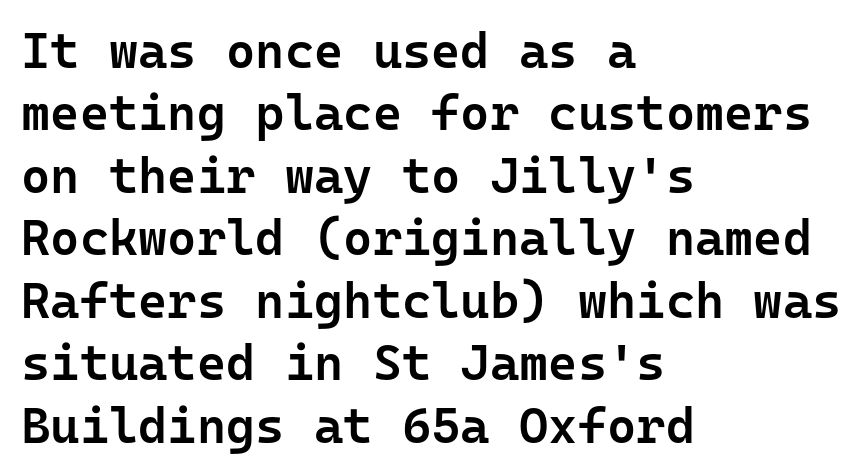
Is there much room between lines? A standard amount, neither cramped nor airy. Designer's note — italics off, roman on. The face used here is rendered with its standard letterfit. Underline: absent.
